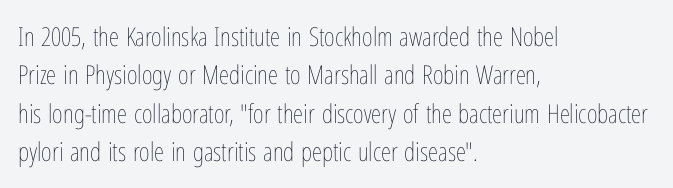
{"italic": "no", "bold": "no", "underline": "no", "align": "left", "line_spacing": "normal", "line_spacing_ratio": 1.48, "letter_spacing": "normal", "letter_spacing_em": 0.0, "glyph_px": 26}
